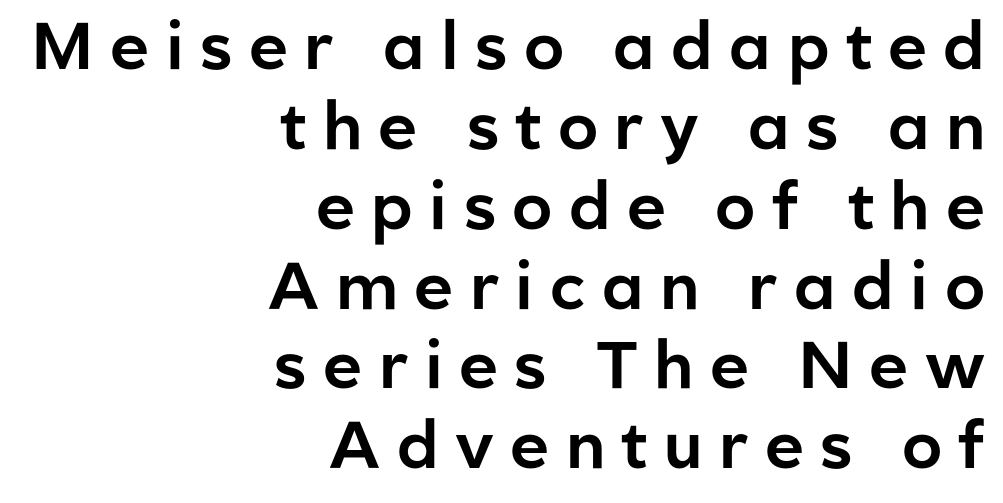
Q: Is the text italic (slanted)? A: No, it is upright.
Q: Is the typeface a serif or a sans-serif typeface? A: Sans-serif.
Q: Is the text underlined? A: No.
Q: How is the paragraph aligned? A: Right-aligned.
Q: Is the spacing between letters normal or unusually wide? A: Unusually wide.
Q: Width (condensed, normal, or wide)? A: Normal.
Q: Stroke contrast? A: Low.
Q: x-height? A: Medium.
Q: Monospaced? A: No.
